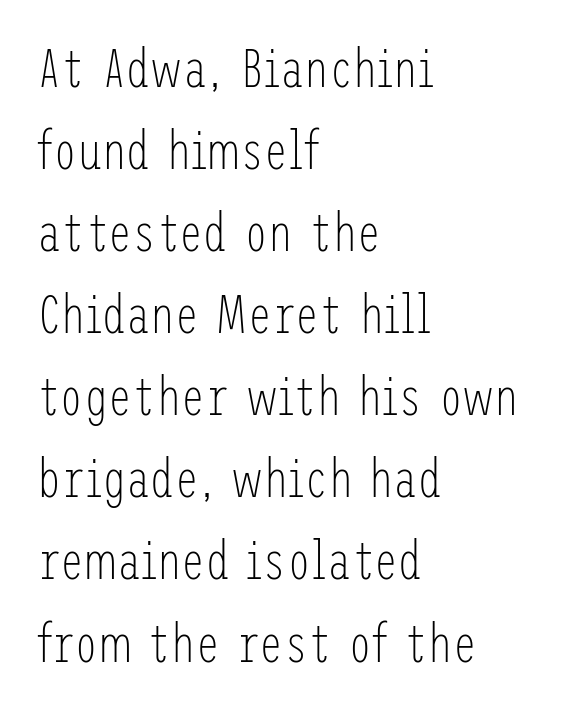
{"serif": "no", "italic": "no", "bold": "no", "weight": "light", "width": "condensed", "stroke_contrast": "low", "x_height": "medium", "underline": "no", "align": "left", "line_spacing": "normal", "line_spacing_ratio": 1.52, "letter_spacing": "normal", "letter_spacing_em": 0.0, "glyph_px": 54}
